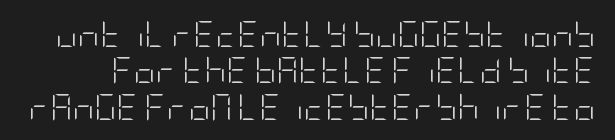
{"italic": "no", "bold": "no", "underline": "no", "line_spacing": "normal", "line_spacing_ratio": 1.35, "letter_spacing": "normal", "letter_spacing_em": 0.0, "glyph_px": 27}
